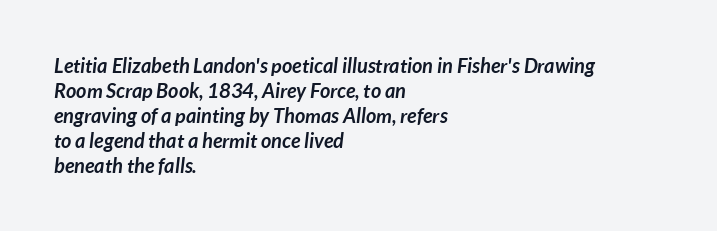
{"bold": "yes", "underline": "no", "align": "left", "line_spacing": "normal", "line_spacing_ratio": 1.25, "letter_spacing": "normal", "letter_spacing_em": 0.0, "glyph_px": 20}
